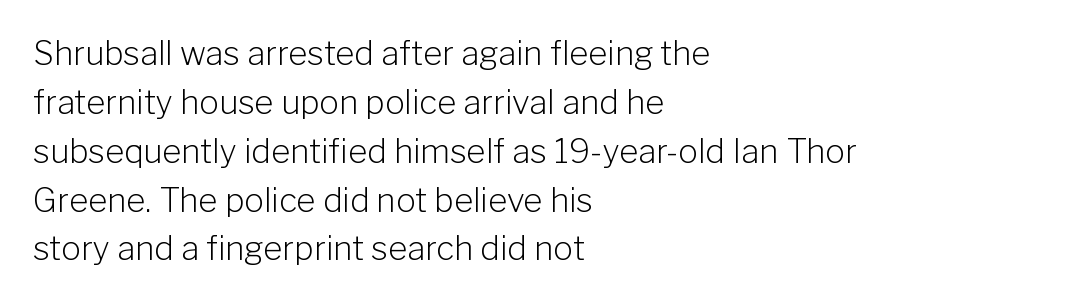
Q: Is the text bold? A: No.
Q: Is the text italic (slanted)? A: No, it is upright.
Q: Is the typeface a serif or a sans-serif typeface? A: Sans-serif.
Q: Is the text underlined? A: No.
Q: How is the paragraph aligned? A: Left-aligned.
Q: Is the spacing between letters normal or unusually wide? A: Normal.
Q: Is the spacing between lines tight, normal or loose? A: Normal.
Q: Width (condensed, normal, or wide)? A: Normal.
Q: Stroke contrast? A: Low.
Q: x-height? A: Medium.
Q: Monospaced? A: No.
